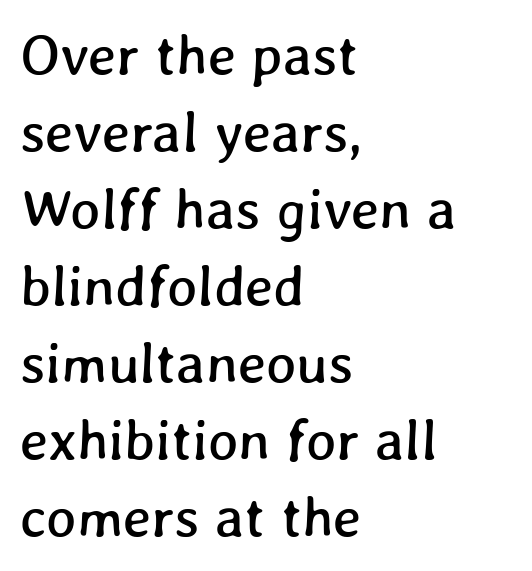
The image shows 57 px text type; set left-aligned, normal line spacing (1.35x), normal letter spacing, not underlined; low stroke contrast and a medium x-height.
